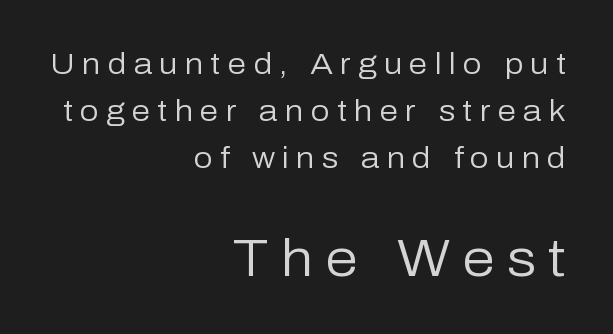
Q: Is the text bold? A: No.
Q: Is the text italic (slanted)? A: No, it is upright.
Q: Is the typeface a serif or a sans-serif typeface? A: Sans-serif.
Q: Is the text underlined? A: No.
Q: How is the paragraph aligned? A: Right-aligned.
Q: Is the spacing between letters normal or unusually wide? A: Unusually wide.
Q: Is the spacing between lines tight, normal or loose? A: Normal.
Q: Which block of text is set in a larger size, the first (top) or the second (bottom)? A: The second (bottom) one.
Q: Width (condensed, normal, or wide)? A: Normal.
Q: Stroke contrast? A: Low.
Q: x-height? A: Medium.
Q: Monospaced? A: No.
